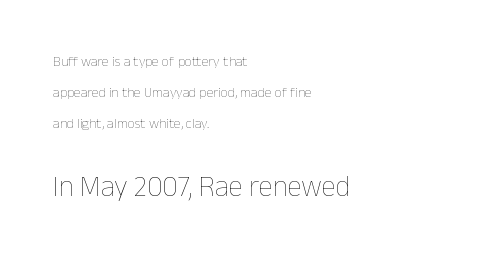
The image shows 29 px thin type, upright; set left-aligned, loose line spacing (2.2x), normal letter spacing, not underlined; the second (bottom) block is 2.07x larger; low stroke contrast and a medium x-height.
